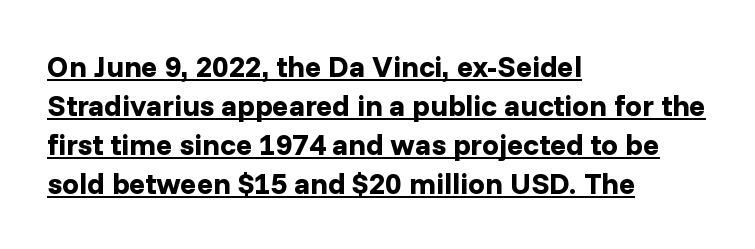
Q: Is the text bold? A: Yes.
Q: Is the text italic (slanted)? A: No, it is upright.
Q: Is the typeface a serif or a sans-serif typeface? A: Sans-serif.
Q: Is the text underlined? A: Yes.
Q: How is the paragraph aligned? A: Left-aligned.
Q: Is the spacing between letters normal or unusually wide? A: Normal.
Q: Is the spacing between lines tight, normal or loose? A: Normal.
Q: Width (condensed, normal, or wide)? A: Normal.
Q: Stroke contrast? A: Low.
Q: x-height? A: Medium.
Q: Monospaced? A: No.
